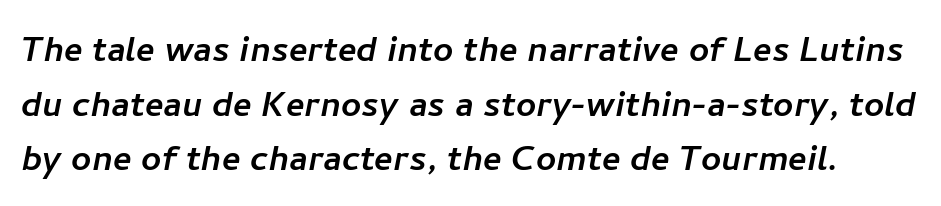
Q: Is the typeface a serif or a sans-serif typeface? A: Sans-serif.
Q: Is the text underlined? A: No.
Q: Is the spacing between letters normal or unusually wide? A: Normal.
Q: Width (condensed, normal, or wide)? A: Normal.
Q: Stroke contrast? A: Low.
Q: x-height? A: Medium.
Q: Monospaced? A: No.
